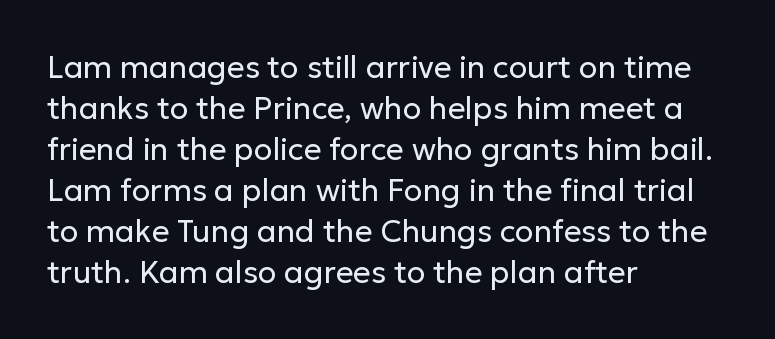
{"serif": "no", "italic": "no", "bold": "no", "weight": "regular", "width": "normal", "stroke_contrast": "low", "x_height": "medium", "monospaced": "no", "underline": "no", "align": "left", "line_spacing": "normal", "line_spacing_ratio": 1.32, "letter_spacing": "normal", "letter_spacing_em": 0.0, "glyph_px": 31}
